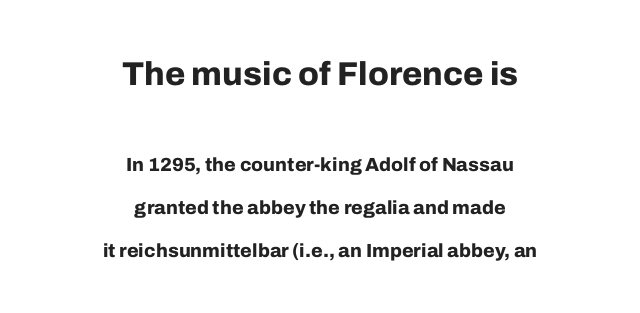
The image shows 33 px bold sans-serif type, upright; set centered, loose line spacing (2.26x), normal letter spacing, not underlined; the first (top) block is 1.74x larger; low stroke contrast and a medium x-height.
